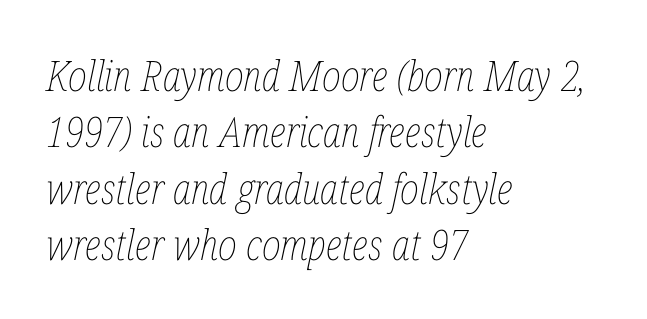
Q: Is the text bold? A: No.
Q: Is the text italic (slanted)? A: Yes, it leans right by about 12 degrees.
Q: Is the text underlined? A: No.
Q: How is the paragraph aligned? A: Left-aligned.
Q: Is the spacing between letters normal or unusually wide? A: Normal.
Q: Is the spacing between lines tight, normal or loose? A: Normal.
Q: Width (condensed, normal, or wide)? A: Condensed.
Q: Stroke contrast? A: Low.
Q: x-height? A: Medium.
Q: Monospaced? A: No.
